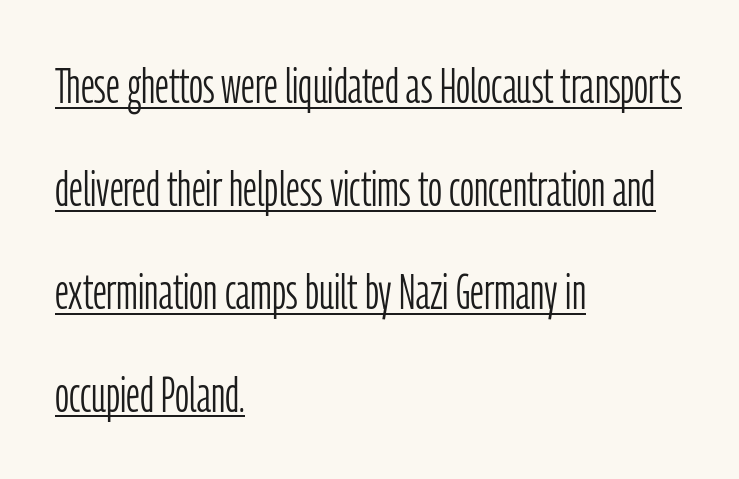
Q: Is the text bold? A: No.
Q: Is the text italic (slanted)? A: No, it is upright.
Q: Is the typeface a serif or a sans-serif typeface? A: Sans-serif.
Q: Is the text underlined? A: Yes.
Q: How is the paragraph aligned? A: Left-aligned.
Q: Is the spacing between letters normal or unusually wide? A: Normal.
Q: Is the spacing between lines tight, normal or loose? A: Loose.
Q: Width (condensed, normal, or wide)? A: Condensed.
Q: Stroke contrast? A: Low.
Q: x-height? A: Medium.
Q: Monospaced? A: No.
